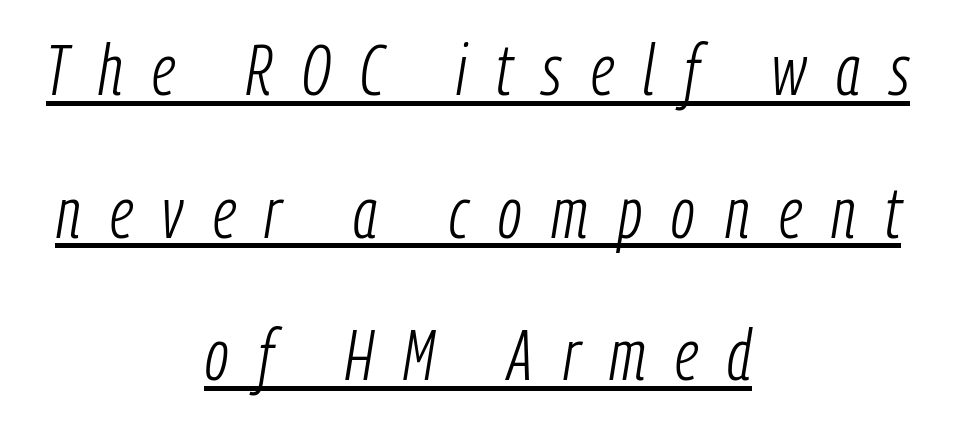
{"italic": "yes", "lean": "right", "slant_degrees": 9, "bold": "no", "weight": "light", "width": "condensed", "stroke_contrast": "low", "x_height": "medium", "monospaced": "no", "underline": "yes", "align": "center", "line_spacing": "loose", "line_spacing_ratio": 1.98, "letter_spacing": "wide", "letter_spacing_em": 0.41, "glyph_px": 72}
